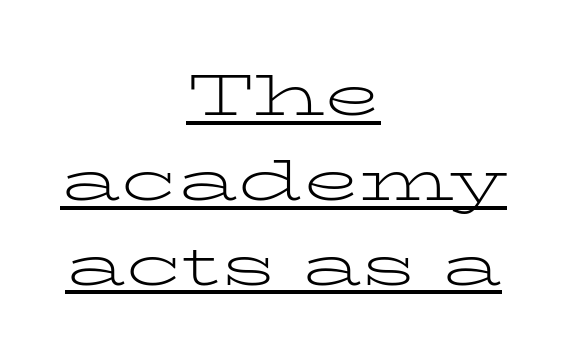
Look at the tracking — it's just the regular setting, nothing added. The letters stand straight up with perfectly vertical stems. You can tell from the footed stems that serif type was used. This rendering uses center alignment, leaving both contours irregular but symmetric. What's the leading like? Ordinary, nothing unusual. This reads as an unemphasized weight, regular at the heaviest.
